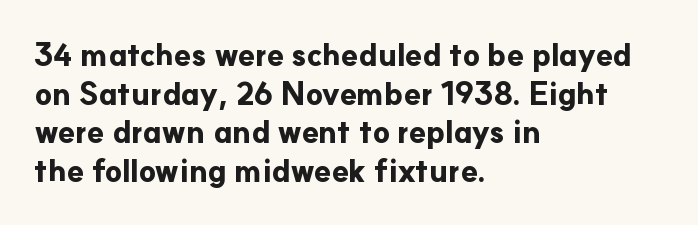
The image shows 31 px bold sans-serif type, upright; set left-aligned, normal line spacing (1.25x), normal letter spacing, not underlined; low stroke contrast and a small x-height.
